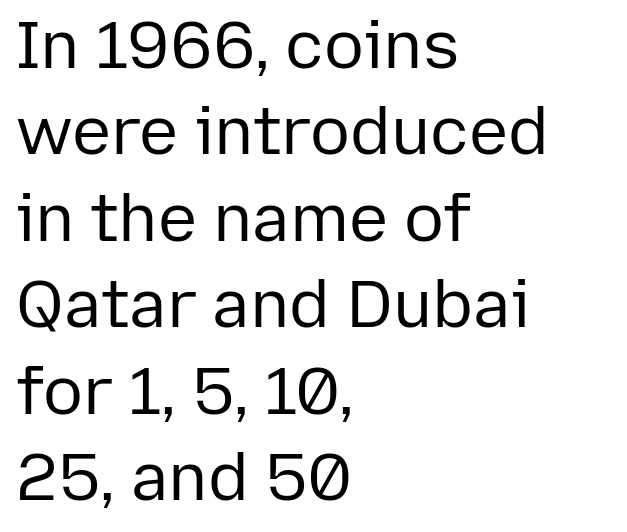
Q: Is the text bold? A: No.
Q: Is the text italic (slanted)? A: No, it is upright.
Q: Is the typeface a serif or a sans-serif typeface? A: Sans-serif.
Q: Is the text underlined? A: No.
Q: How is the paragraph aligned? A: Left-aligned.
Q: Is the spacing between letters normal or unusually wide? A: Normal.
Q: Is the spacing between lines tight, normal or loose? A: Normal.
Q: Width (condensed, normal, or wide)? A: Normal.
Q: Stroke contrast? A: Low.
Q: x-height? A: Medium.
Q: Monospaced? A: No.
